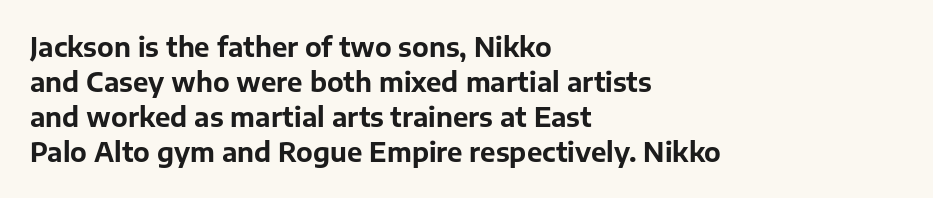
The image shows 26 px bold type, upright; set left-aligned, normal line spacing (1.34x), normal letter spacing, not underlined.
